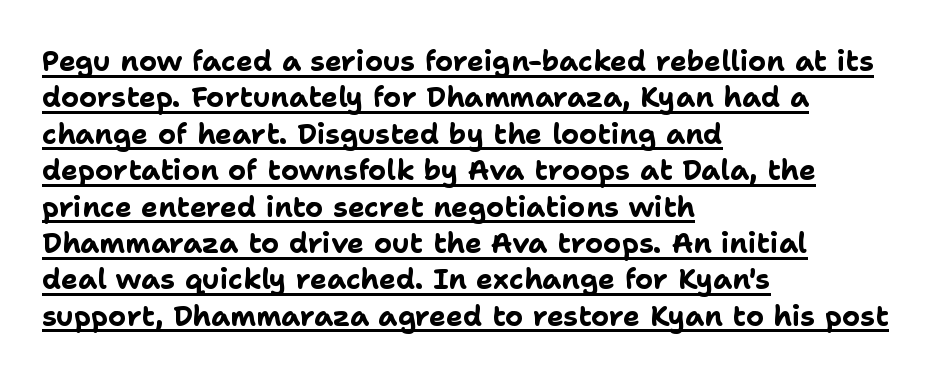
The image shows 28 px bold sans-serif type, upright; set left-aligned, normal line spacing (1.3x), normal letter spacing, underlined; low stroke contrast and a medium x-height.
